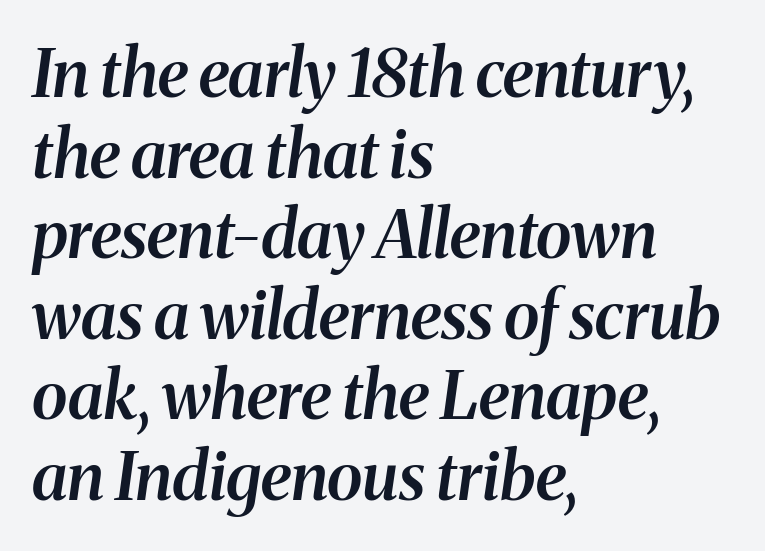
{"serif": "yes", "italic": "yes", "lean": "right", "slant_degrees": 8, "bold": "semi", "weight": "semibold", "width": "normal", "stroke_contrast": "medium", "x_height": "medium", "monospaced": "no", "underline": "no", "align": "left", "line_spacing_ratio": 1.22, "letter_spacing": "normal", "letter_spacing_em": 0.0, "glyph_px": 66}
